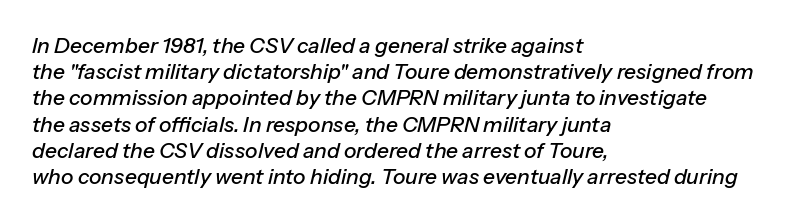
Q: Is the text italic (slanted)? A: Yes, it leans right by about 13 degrees.
Q: Is the text underlined? A: No.
Q: How is the paragraph aligned? A: Left-aligned.
Q: Is the spacing between letters normal or unusually wide? A: Normal.
Q: Is the spacing between lines tight, normal or loose? A: Normal.
